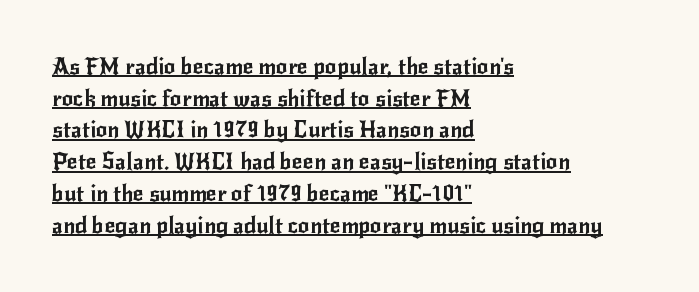
No extra tracking has been applied to these lines. Leading: standard. It's the straight-up-and-down kind of type. Students, observe the line beneath the letters — that is underlining. The paragraph shown leans on its left margin.
